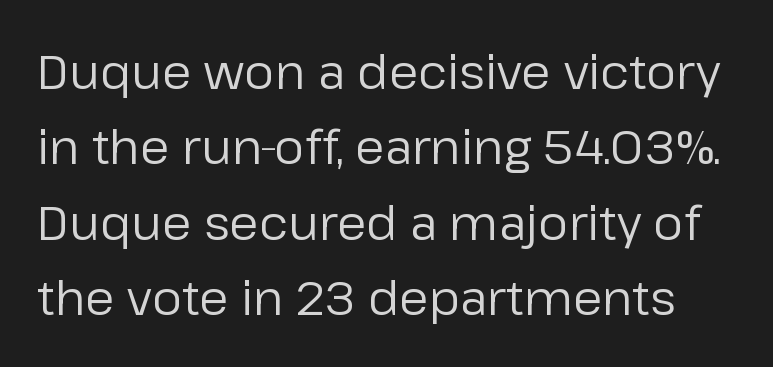
Q: Is the text bold? A: No.
Q: Is the text italic (slanted)? A: No, it is upright.
Q: Is the typeface a serif or a sans-serif typeface? A: Sans-serif.
Q: Is the text underlined? A: No.
Q: Is the spacing between letters normal or unusually wide? A: Normal.
Q: Is the spacing between lines tight, normal or loose? A: Normal.
Q: Width (condensed, normal, or wide)? A: Normal.
Q: Stroke contrast? A: Low.
Q: x-height? A: Medium.
Q: Monospaced? A: No.
